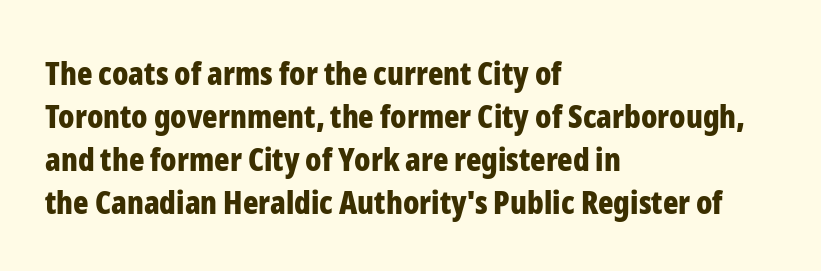
The image shows 32 px bold, condensed sans-serif type, upright; set left-aligned, normal line spacing (1.34x), normal letter spacing, not underlined; low stroke contrast and a medium x-height.
